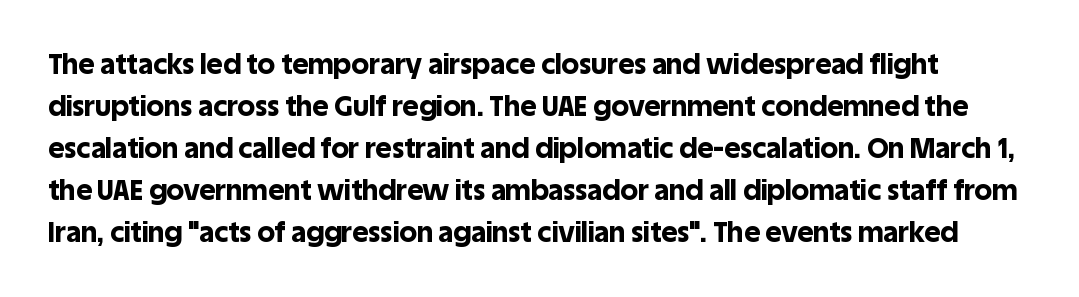
Q: Is the text bold? A: Yes.
Q: Is the text italic (slanted)? A: No, it is upright.
Q: Is the typeface a serif or a sans-serif typeface? A: Sans-serif.
Q: Is the text underlined? A: No.
Q: Is the spacing between letters normal or unusually wide? A: Normal.
Q: Is the spacing between lines tight, normal or loose? A: Normal.
Q: Width (condensed, normal, or wide)? A: Normal.
Q: x-height? A: Large.
Q: Monospaced? A: No.
